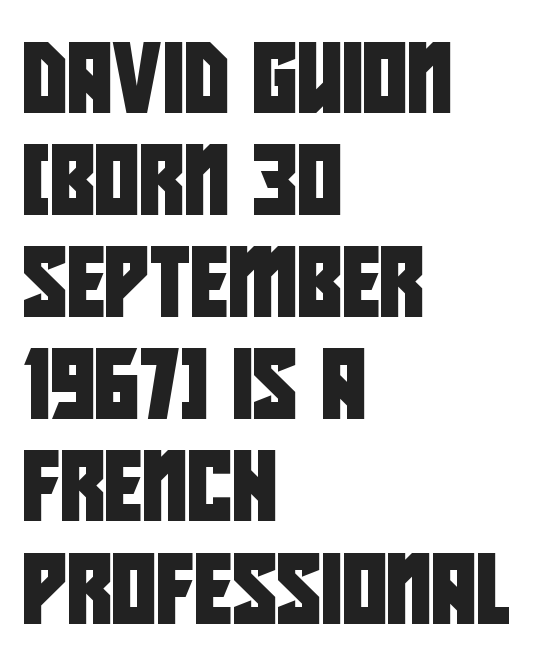
{"serif": "no", "width": "condensed", "stroke_contrast": "low", "x_height": "large", "monospaced": "no", "underline": "no", "align": "left", "line_spacing": "normal", "line_spacing_ratio": 1.48, "letter_spacing": "normal", "letter_spacing_em": 0.0, "glyph_px": 69}
